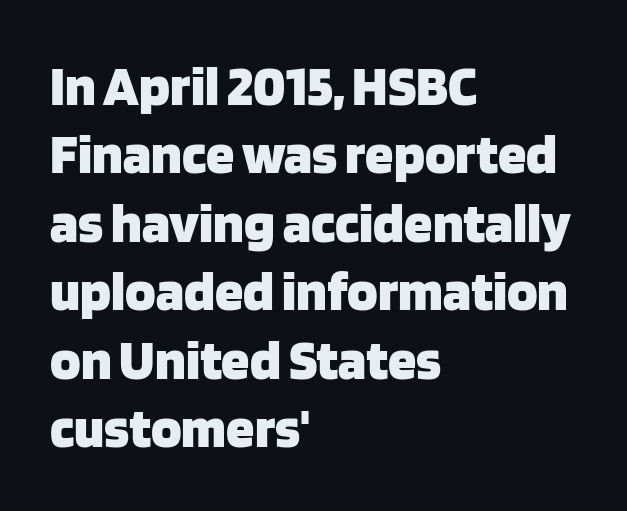
Serifs: no, the terminals of the letterforms are clean. Honestly, the letter spacing is just normal — you wouldn't notice it. Anything drawn beneath the words? Only blank space. The letters stand straight up with perfectly vertical stems. Heavy, bold letterforms. This sample is left-justified, so line endings fall wherever the words run out.
